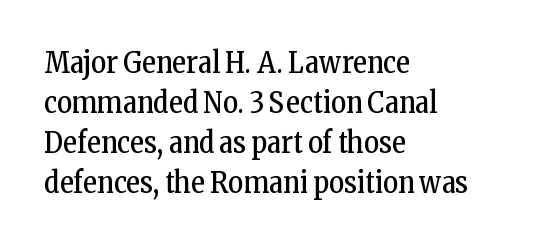
The characters display serif detailing at their extremities. Every character sits straight up, as roman type does. A normal amount of white space separates one row of letters from the next. A typesetter would call this proportional, since set widths differ per character.
